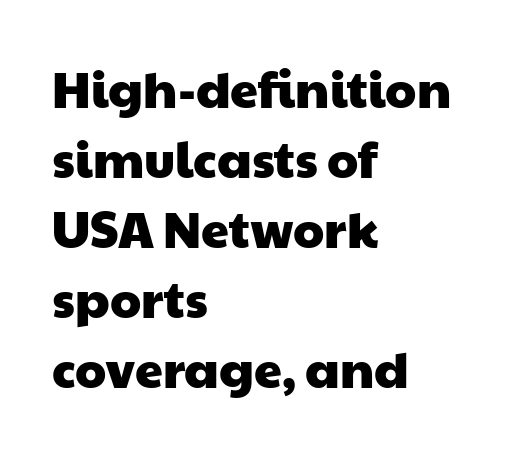
{"serif": "no", "width": "wide", "stroke_contrast": "low", "x_height": "medium", "monospaced": "no", "underline": "no", "align": "left", "line_spacing": "normal", "line_spacing_ratio": 1.4, "letter_spacing": "normal", "letter_spacing_em": 0.0, "glyph_px": 50}
